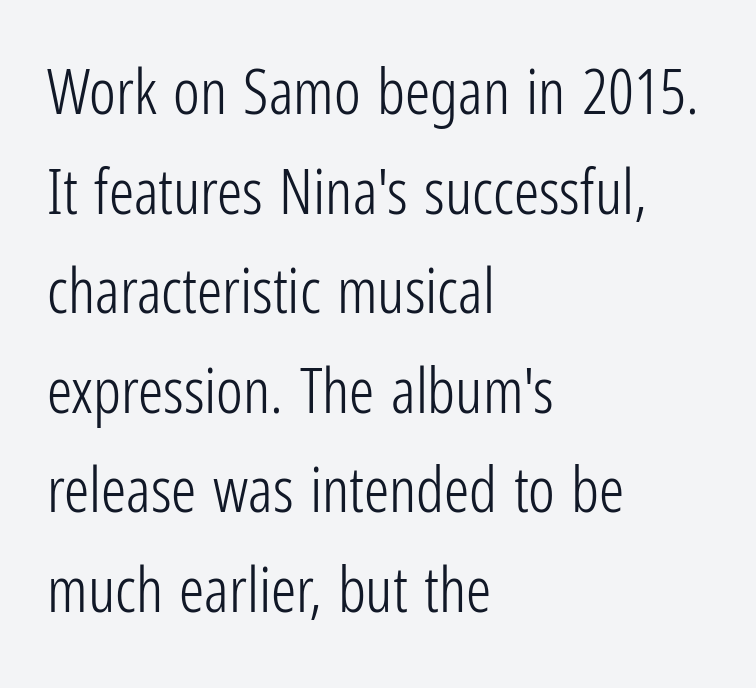
Q: Is the text bold? A: No.
Q: Is the text italic (slanted)? A: No, it is upright.
Q: Is the typeface a serif or a sans-serif typeface? A: Sans-serif.
Q: Is the text underlined? A: No.
Q: How is the paragraph aligned? A: Left-aligned.
Q: Is the spacing between letters normal or unusually wide? A: Normal.
Q: Is the spacing between lines tight, normal or loose? A: Normal.
Q: Width (condensed, normal, or wide)? A: Condensed.
Q: Stroke contrast? A: Low.
Q: x-height? A: Medium.
Q: Monospaced? A: No.
